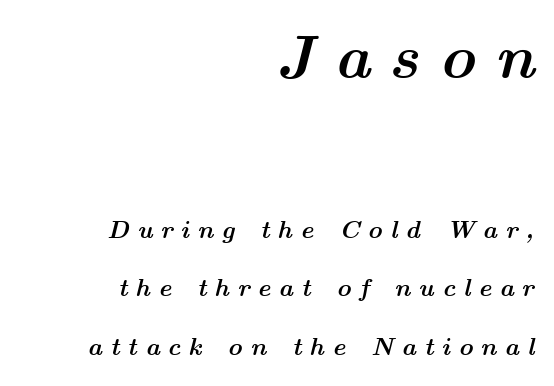
The image shows 62 px semibold, wide type, italic (leaning right); set right-aligned, loose line spacing (2.33x), unusually wide letter spacing (+0.31 em), not underlined; the first (top) block is 2.48x larger; medium stroke contrast and a medium x-height.
